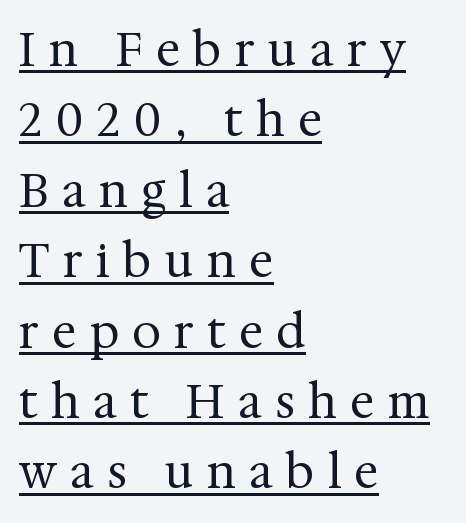
{"serif": "yes", "italic": "no", "bold": "no", "weight": "regular", "width": "normal", "stroke_contrast": "medium", "x_height": "medium", "monospaced": "no", "underline": "yes", "align": "left", "line_spacing": "normal", "line_spacing_ratio": 1.53, "letter_spacing": "wide", "letter_spacing_em": 0.3, "glyph_px": 46}
